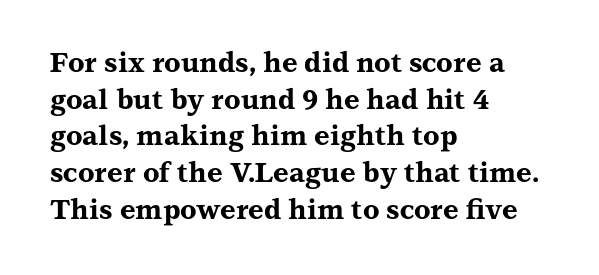
The image shows 27 px bold type, upright; set left-aligned, normal line spacing (1.36x), normal letter spacing, not underlined.
